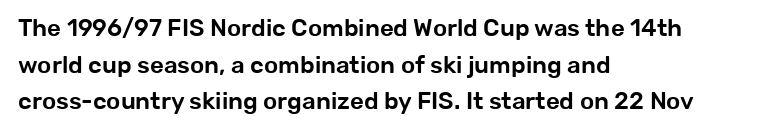
{"italic": "no", "underline": "no", "align": "left", "line_spacing": "normal", "line_spacing_ratio": 1.53, "letter_spacing": "normal", "letter_spacing_em": 0.0, "glyph_px": 24}
